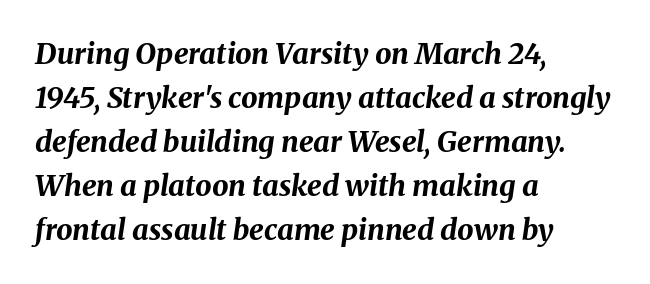
Q: Is the text bold? A: Yes.
Q: Is the text italic (slanted)? A: Yes, it leans right by about 8 degrees.
Q: Is the text underlined? A: No.
Q: How is the paragraph aligned? A: Left-aligned.
Q: Is the spacing between letters normal or unusually wide? A: Normal.
Q: Is the spacing between lines tight, normal or loose? A: Normal.
Q: Width (condensed, normal, or wide)? A: Normal.
Q: Stroke contrast? A: Medium.
Q: x-height? A: Medium.
Q: Monospaced? A: No.
